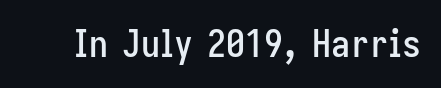
Font category for this specimen: sans-serif. These lines keep a tight, regular rhythm from letter to letter. Ascenders rise straight up at ninety degrees. The specimen omits any rule beneath the text block's lines. The letters advance in unequal steps, a hallmark of proportional type.
